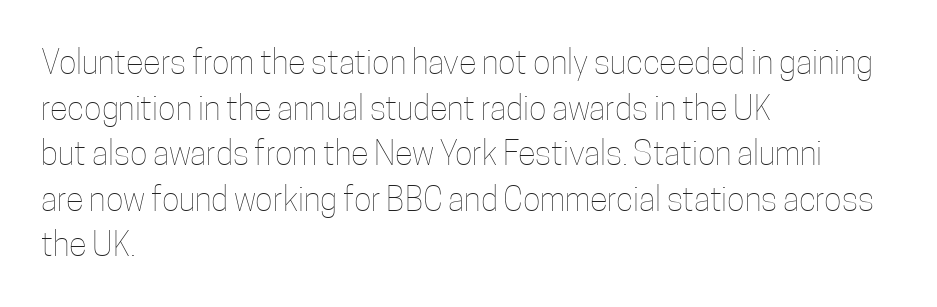
The image shows 33 px thin, condensed type, upright; set left-aligned, normal line spacing (1.38x), normal letter spacing, not underlined; low stroke contrast and a medium x-height.
